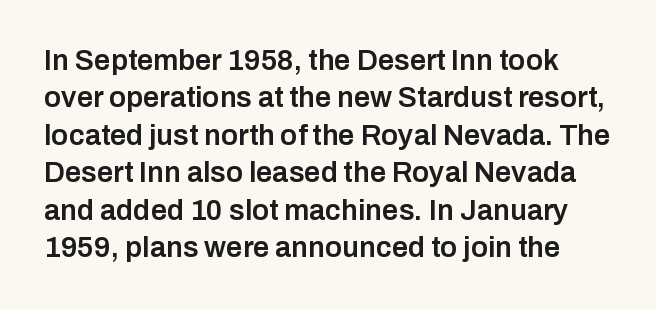
Q: Is the text bold? A: Semi-bold.
Q: Is the text italic (slanted)? A: No, it is upright.
Q: Is the typeface a serif or a sans-serif typeface? A: Sans-serif.
Q: Is the text underlined? A: No.
Q: Is the spacing between letters normal or unusually wide? A: Normal.
Q: Is the spacing between lines tight, normal or loose? A: Normal.
Q: Width (condensed, normal, or wide)? A: Normal.
Q: Stroke contrast? A: Low.
Q: x-height? A: Medium.
Q: Monospaced? A: No.
